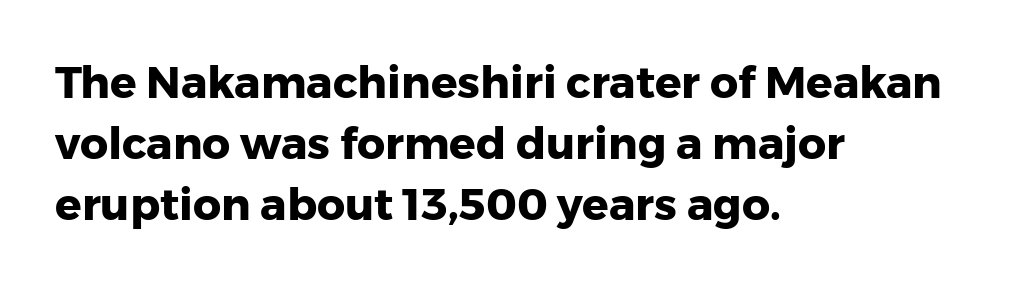
This sample uses an upright cut, with every glyph sitting square on the baseline. Each letter keeps its own natural width here, so spacing adapts to shape. These lines stack with their left ends in a neat column. The typesetting leans heavy: a genuine bold. Words float on clear page, feet unadorned. I'd call this a sans setting — the letters go barefoot.
